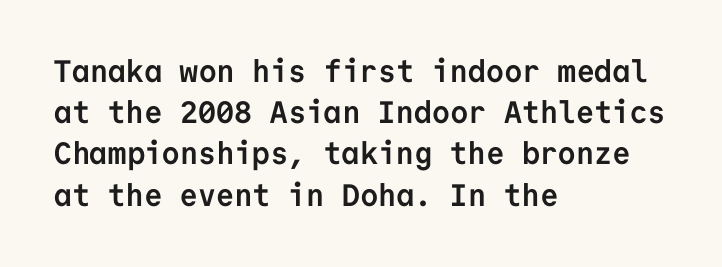
The passage shown is typed in a monospace face where columns stay perfectly aligned. Quick note: interline space is typical. Underline: absent. These lines are composed in type without serifs. How are the letters spaced? Ordinarily, with no added tracking. Short and long lines alike share a common starting point at left.
